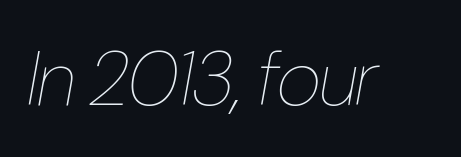
{"italic": "yes", "lean": "right", "slant_degrees": 10, "bold": "no", "weight": "thin", "width": "condensed", "stroke_contrast": "low", "x_height": "medium", "monospaced": "no", "underline": "no", "letter_spacing": "normal", "letter_spacing_em": 0.0, "glyph_px": 77}
